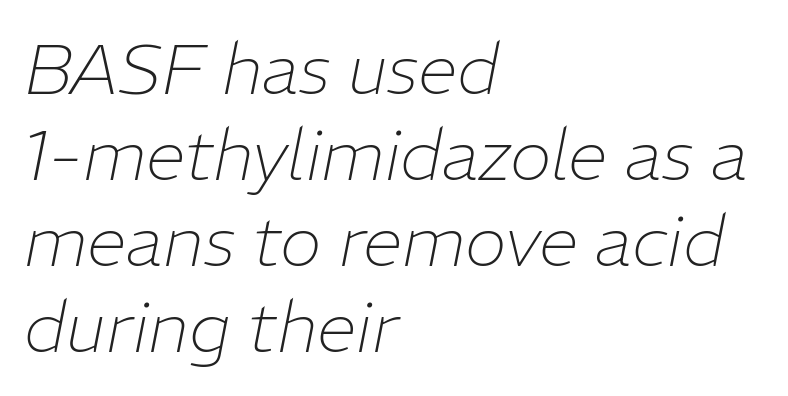
{"italic": "yes", "lean": "right", "slant_degrees": 11, "bold": "no", "weight": "thin", "width": "normal", "stroke_contrast": "low", "x_height": "medium", "monospaced": "no", "underline": "no", "align": "left", "line_spacing_ratio": 1.21, "letter_spacing": "normal", "letter_spacing_em": 0.0, "glyph_px": 71}
